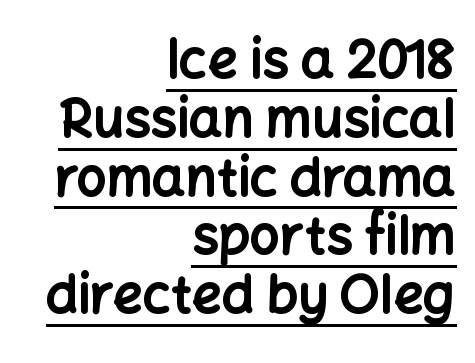
The image shows 53 px bold sans-serif type, upright; set right-aligned, tight line spacing (1.11x), normal letter spacing, underlined; low stroke contrast and a medium x-height.
